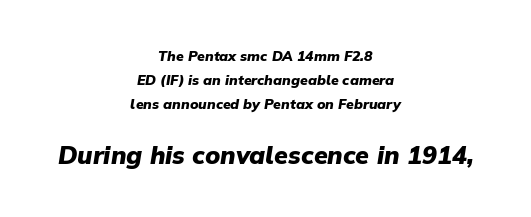
Q: Is the text bold? A: Yes.
Q: Is the text italic (slanted)? A: Yes, it leans right by about 9 degrees.
Q: Is the text underlined? A: No.
Q: How is the paragraph aligned? A: Centered.
Q: Is the spacing between letters normal or unusually wide? A: Normal.
Q: Which block of text is set in a larger size, the first (top) or the second (bottom)? A: The second (bottom) one.
